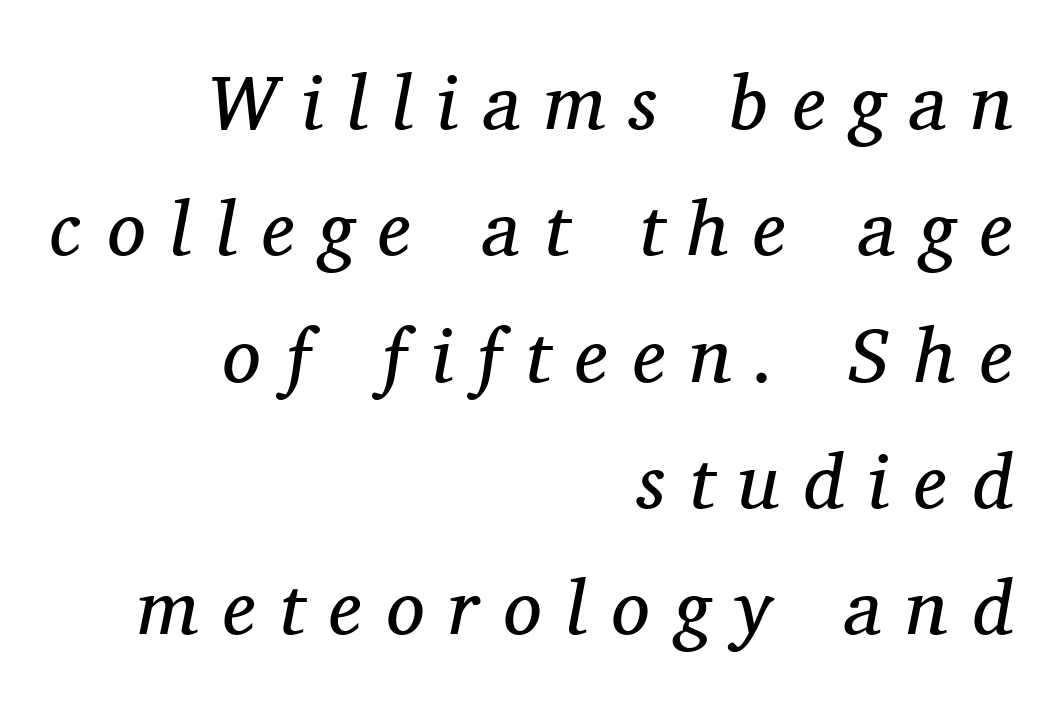
The image shows 77 px regular-weight serif type, italic (leaning right); set right-aligned, normal line spacing (1.64x), unusually wide letter spacing (+0.32 em), not underlined; medium stroke contrast and a medium x-height.
